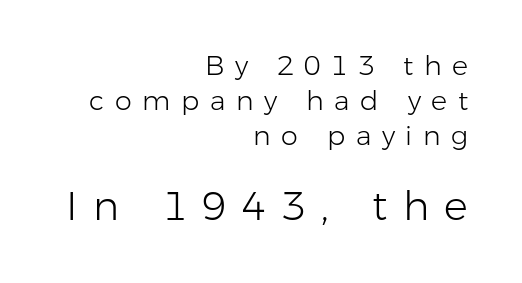
Q: Is the text bold? A: No.
Q: Is the text italic (slanted)? A: No, it is upright.
Q: Is the typeface a serif or a sans-serif typeface? A: Sans-serif.
Q: Is the text underlined? A: No.
Q: How is the paragraph aligned? A: Right-aligned.
Q: Is the spacing between letters normal or unusually wide? A: Unusually wide.
Q: Is the spacing between lines tight, normal or loose? A: Normal.
Q: Which block of text is set in a larger size, the first (top) or the second (bottom)? A: The second (bottom) one.
Q: Width (condensed, normal, or wide)? A: Normal.
Q: Stroke contrast? A: Low.
Q: x-height? A: Medium.
Q: Monospaced? A: No.
